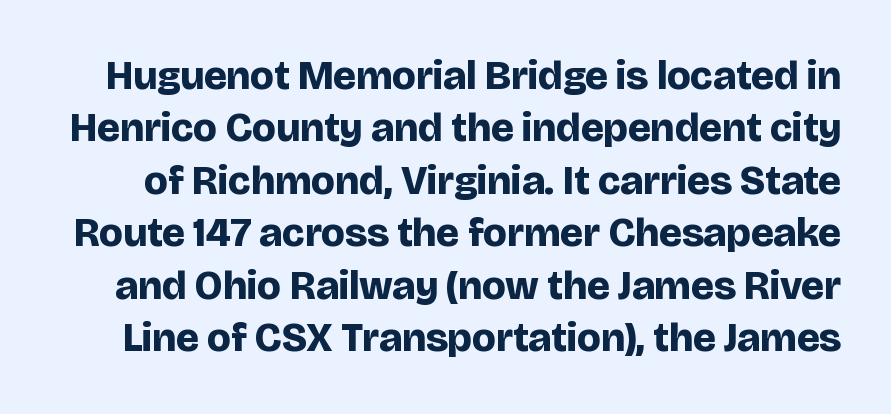
Q: Is the text bold? A: Yes.
Q: Is the text italic (slanted)? A: No, it is upright.
Q: Is the typeface a serif or a sans-serif typeface? A: Sans-serif.
Q: Is the text underlined? A: No.
Q: Is the spacing between letters normal or unusually wide? A: Normal.
Q: Is the spacing between lines tight, normal or loose? A: Normal.
Q: Width (condensed, normal, or wide)? A: Normal.
Q: Stroke contrast? A: Low.
Q: x-height? A: Large.
Q: Monospaced? A: No.
